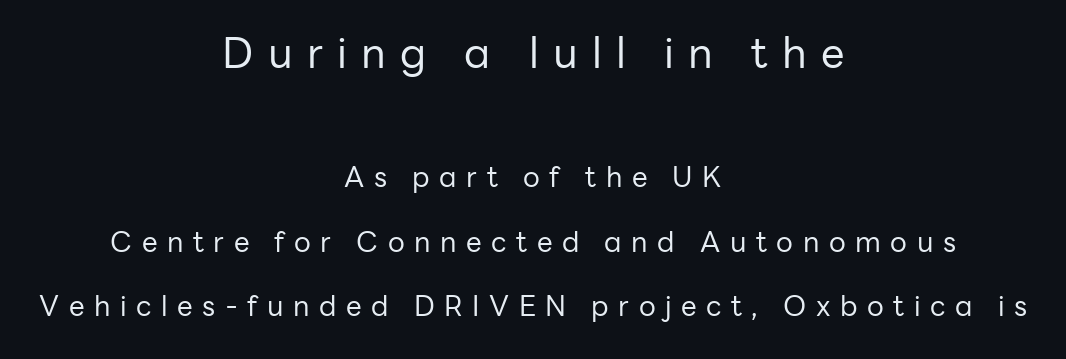
{"serif": "no", "italic": "no", "bold": "no", "weight": "regular", "width": "normal", "stroke_contrast": "low", "x_height": "medium", "monospaced": "no", "underline": "no", "align": "center", "line_spacing": "loose", "line_spacing_ratio": 2.3, "letter_spacing": "wide", "letter_spacing_em": 0.34, "larger_block": "first", "size_ratio": 1.5, "glyph_px": 42}
